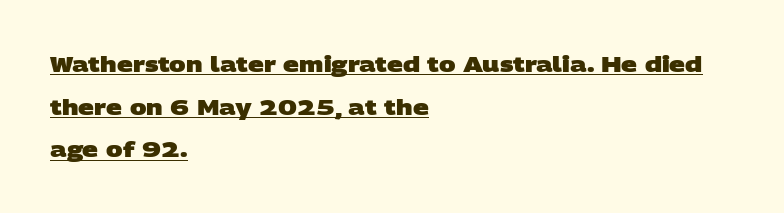
The image shows 22 px bold type; set left-aligned, loose line spacing (1.94x), normal letter spacing, underlined.
